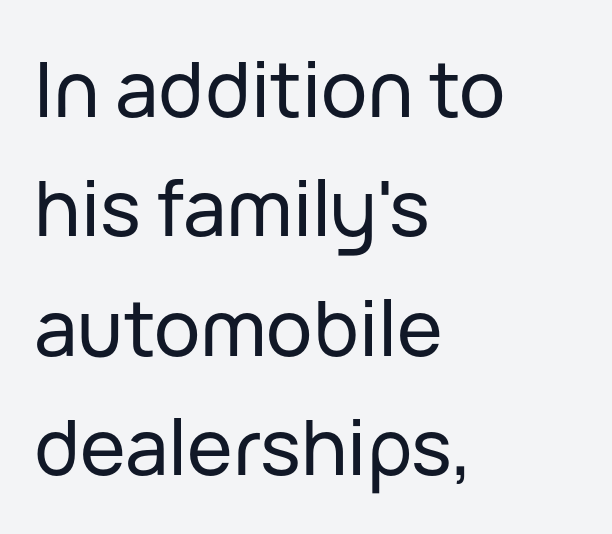
The image shows 77 px sans-serif type, upright; set left-aligned, normal line spacing (1.55x), normal letter spacing, not underlined; low stroke contrast and a medium x-height.
